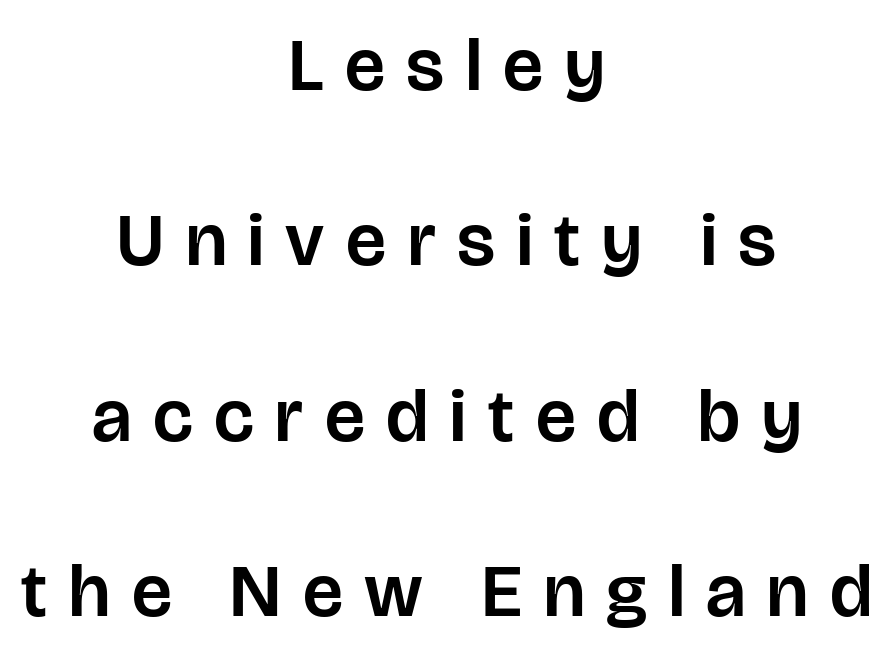
Q: Is the text italic (slanted)? A: No, it is upright.
Q: Is the typeface a serif or a sans-serif typeface? A: Sans-serif.
Q: Is the text underlined? A: No.
Q: How is the paragraph aligned? A: Centered.
Q: Is the spacing between letters normal or unusually wide? A: Unusually wide.
Q: Is the spacing between lines tight, normal or loose? A: Loose.
Q: Width (condensed, normal, or wide)? A: Normal.
Q: Stroke contrast? A: Low.
Q: x-height? A: Large.
Q: Monospaced? A: No.
